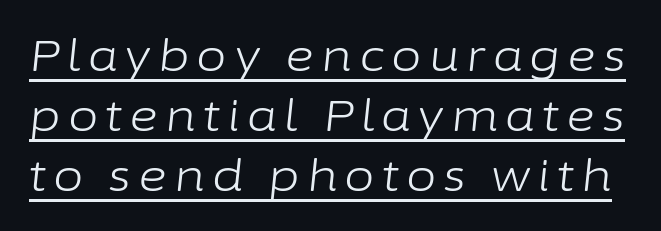
Q: Is the text bold? A: No.
Q: Is the text italic (slanted)? A: Yes, it leans right by about 6 degrees.
Q: Is the text underlined? A: Yes.
Q: Is the spacing between lines tight, normal or loose? A: Normal.
Q: Width (condensed, normal, or wide)? A: Normal.
Q: Stroke contrast? A: Low.
Q: x-height? A: Medium.
Q: Monospaced? A: No.
